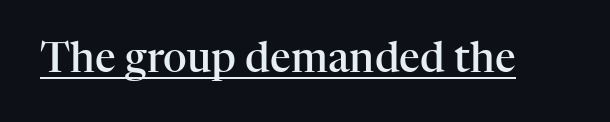
Q: Is the text bold? A: Semi-bold.
Q: Is the text italic (slanted)? A: No, it is upright.
Q: Is the typeface a serif or a sans-serif typeface? A: Serif.
Q: Is the text underlined? A: Yes.
Q: Is the spacing between letters normal or unusually wide? A: Normal.
Q: Width (condensed, normal, or wide)? A: Normal.
Q: Stroke contrast? A: High.
Q: x-height? A: Medium.
Q: Monospaced? A: No.
